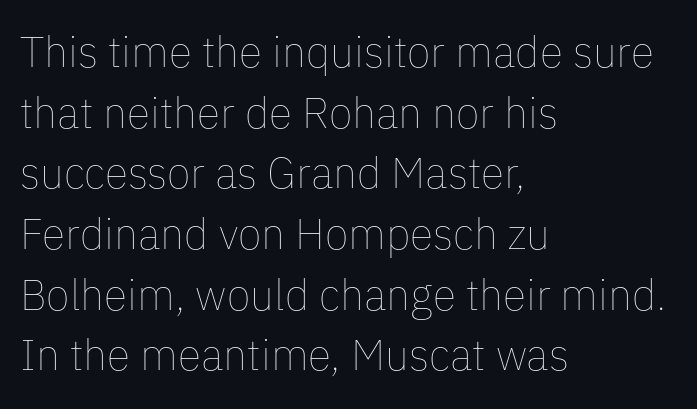
{"italic": "no", "bold": "no", "weight": "thin", "width": "normal", "stroke_contrast": "low", "x_height": "medium", "monospaced": "no", "underline": "no", "align": "left", "line_spacing": "normal", "line_spacing_ratio": 1.41, "letter_spacing": "normal", "letter_spacing_em": 0.0, "glyph_px": 43}
